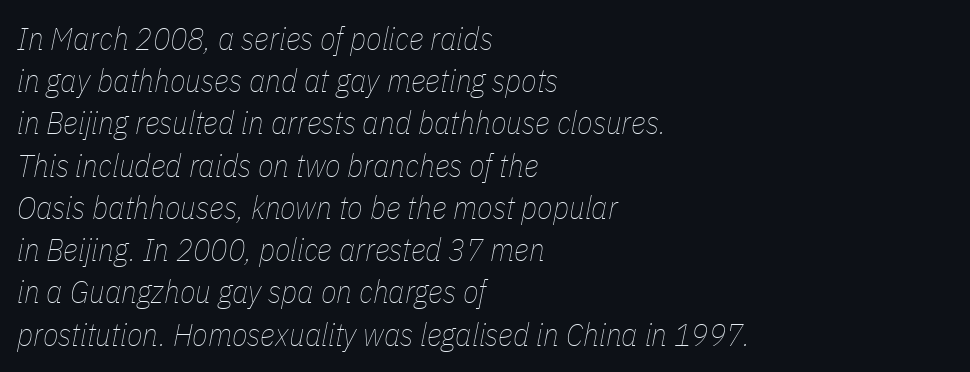
The image shows 32 px thin, condensed type, italic (leaning right); set left-aligned, normal line spacing (1.32x), normal letter spacing, not underlined; low stroke contrast and a medium x-height.
